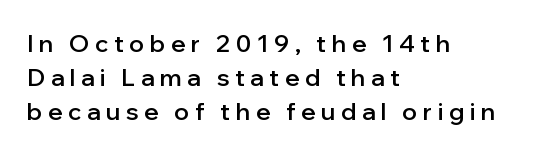
Style check: upright. This sample uses expanded letter spacing, leaving extra air between glyphs. What weight is shown? A semibold, between regular and bold. Horizontal bands of white between lines are of average thickness.
